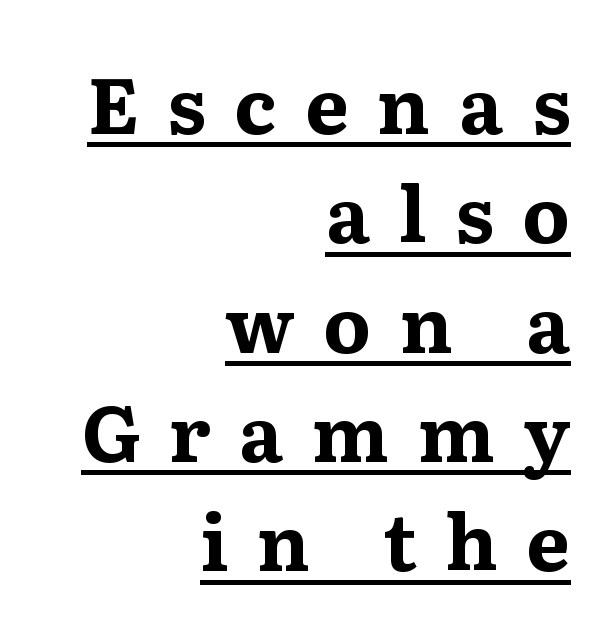
Q: Is the text bold? A: Yes.
Q: Is the text italic (slanted)? A: No, it is upright.
Q: Is the typeface a serif or a sans-serif typeface? A: Serif.
Q: Is the text underlined? A: Yes.
Q: How is the paragraph aligned? A: Right-aligned.
Q: Is the spacing between letters normal or unusually wide? A: Unusually wide.
Q: Is the spacing between lines tight, normal or loose? A: Normal.
Q: Width (condensed, normal, or wide)? A: Wide.
Q: Stroke contrast? A: Medium.
Q: x-height? A: Medium.
Q: Monospaced? A: No.
